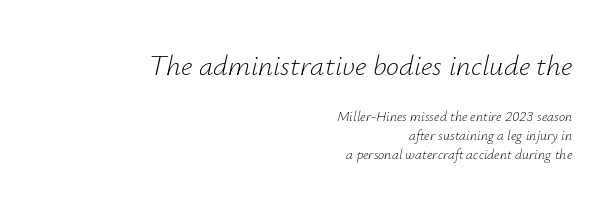
Q: Is the text bold? A: No.
Q: Is the text italic (slanted)? A: Yes, it leans right by about 12 degrees.
Q: Is the text underlined? A: No.
Q: How is the paragraph aligned? A: Right-aligned.
Q: Is the spacing between letters normal or unusually wide? A: Normal.
Q: Is the spacing between lines tight, normal or loose? A: Normal.
Q: Which block of text is set in a larger size, the first (top) or the second (bottom)? A: The first (top) one.
Q: Width (condensed, normal, or wide)? A: Normal.
Q: Stroke contrast? A: Low.
Q: x-height? A: Small.
Q: Monospaced? A: No.
